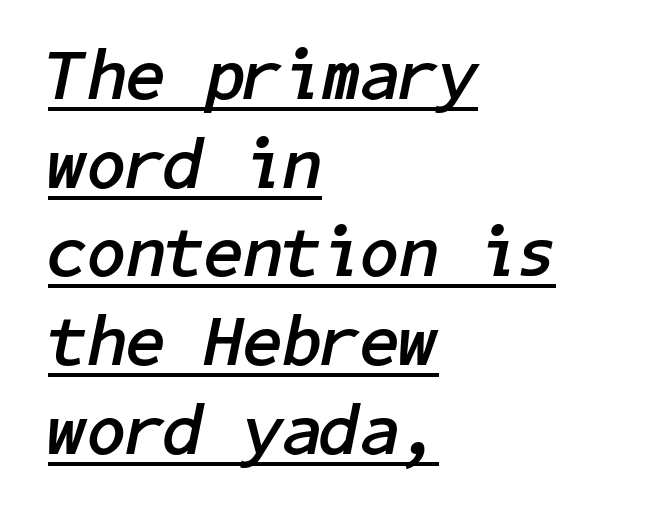
Q: Is the text bold? A: Yes.
Q: Is the text italic (slanted)? A: Yes, it leans right by about 11 degrees.
Q: Is the text underlined? A: Yes.
Q: How is the paragraph aligned? A: Left-aligned.
Q: Is the spacing between letters normal or unusually wide? A: Normal.
Q: Is the spacing between lines tight, normal or loose? A: Normal.
Q: Width (condensed, normal, or wide)? A: Normal.
Q: Stroke contrast? A: Low.
Q: x-height? A: Medium.
